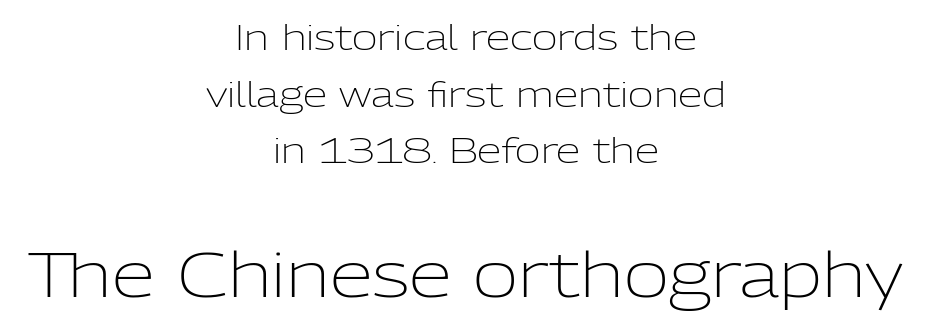
Varying glyph widths throughout — classic text-font behaviour. The block sitting lower on the canvas is the one with enlarged characters. Words float on clear page, feet unadorned. The type is set solid horizontally, with unmodified tracking.
